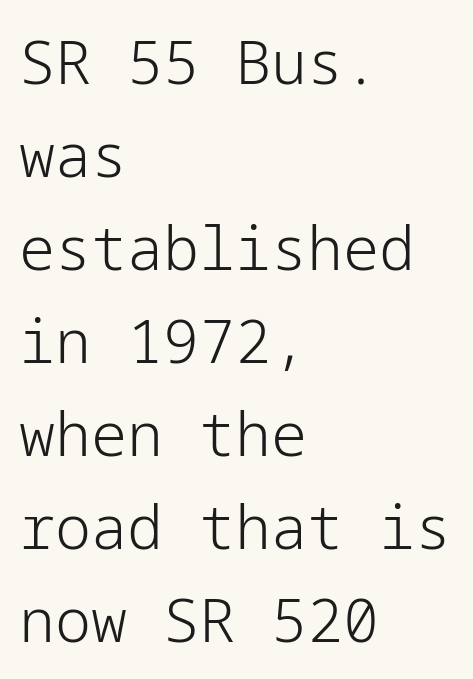
The image shows 60 px light sans-serif type, upright; set left-aligned, normal line spacing (1.55x), normal letter spacing, not underlined; low stroke contrast and a medium x-height.
